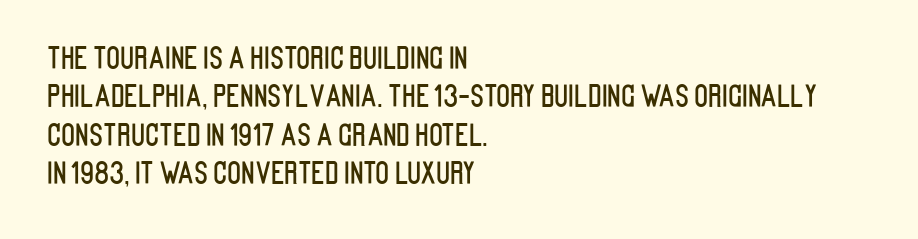
{"serif": "no", "italic": "no", "width": "condensed", "stroke_contrast": "low", "x_height": "large", "monospaced": "no", "underline": "no", "align": "left", "line_spacing": "normal", "line_spacing_ratio": 1.32, "letter_spacing": "normal", "letter_spacing_em": 0.0, "glyph_px": 29}
